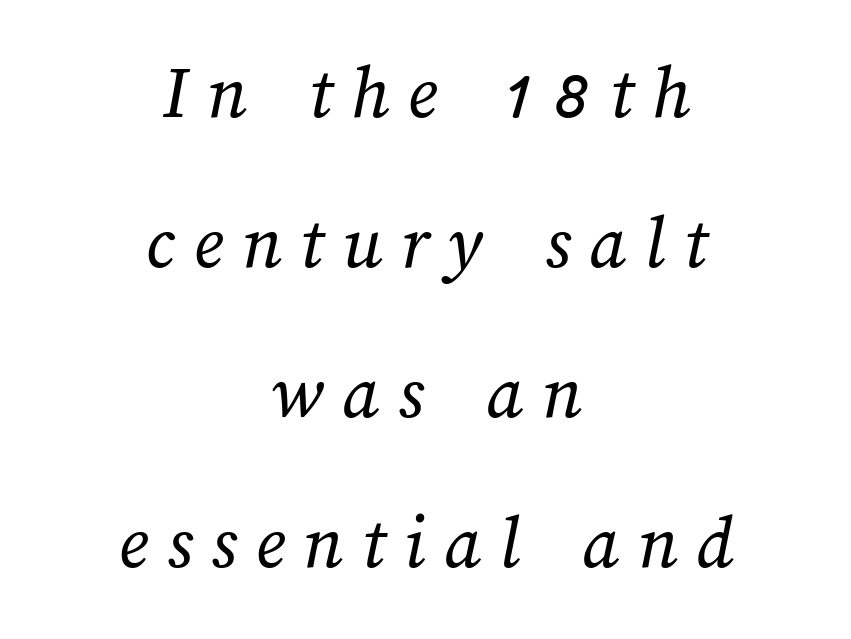
Bare-footed words on every line. A centered setting, common on invitations and titles, is used for this passage. Successive baselines arrive slowly, with a big drop between each. The face used here is proportionally spaced, like ordinary book or web type.
